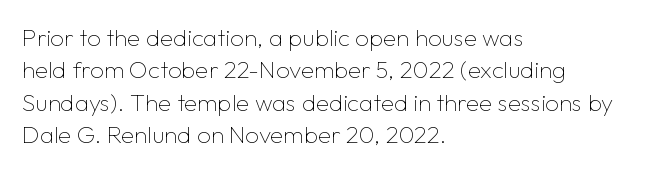
Q: Is the text bold? A: No.
Q: Is the text italic (slanted)? A: No, it is upright.
Q: Is the text underlined? A: No.
Q: How is the paragraph aligned? A: Left-aligned.
Q: Is the spacing between letters normal or unusually wide? A: Normal.
Q: Is the spacing between lines tight, normal or loose? A: Normal.
